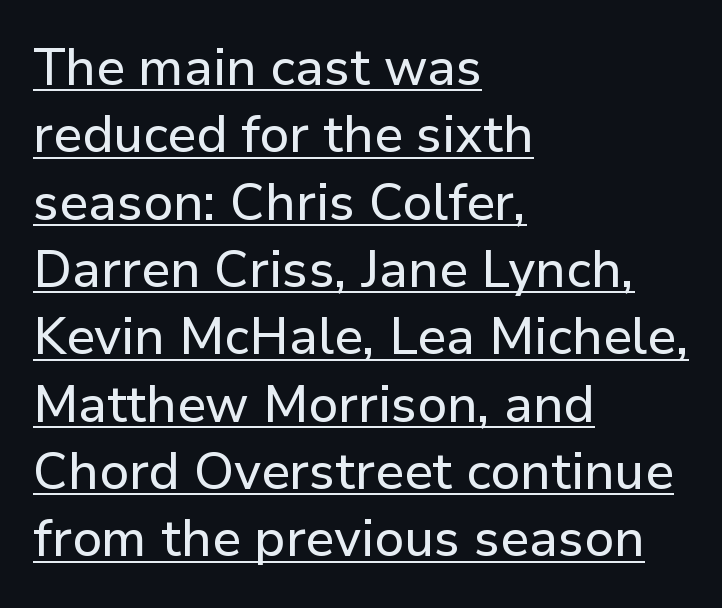
A roman cut, with each character standing at attention. Do the characters align in a grid? No, the font is proportional. Nothing unusual about the tracking: characters are spaced as the font intends. Honestly, the row spacing looks completely unremarkable. The compositor pushed each line to the left boundary.
